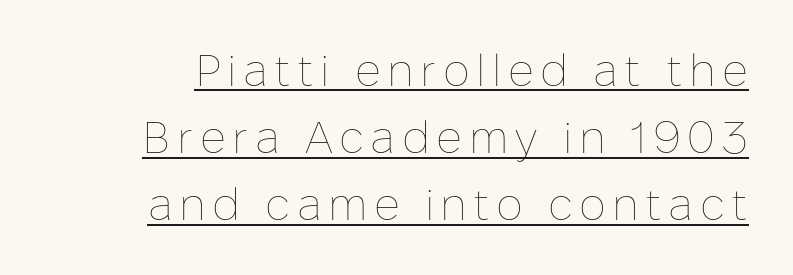
{"italic": "no", "bold": "no", "weight": "thin", "width": "normal", "stroke_contrast": "low", "x_height": "medium", "monospaced": "no", "underline": "yes", "line_spacing": "normal", "line_spacing_ratio": 1.49, "glyph_px": 45}
